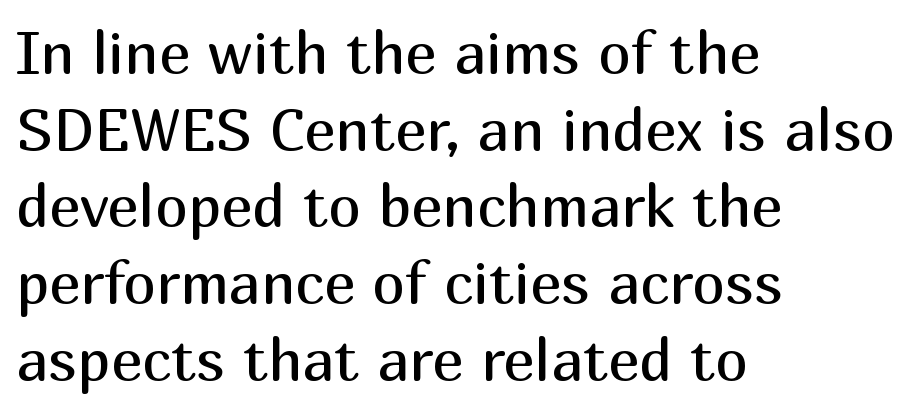
{"serif": "no", "italic": "no", "bold": "no", "weight": "regular", "width": "normal", "stroke_contrast": "medium", "x_height": "medium", "monospaced": "no", "underline": "no", "align": "left", "line_spacing": "normal", "line_spacing_ratio": 1.3, "letter_spacing": "normal", "letter_spacing_em": 0.0, "glyph_px": 59}
